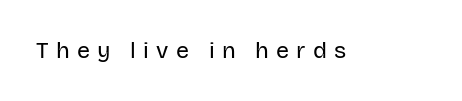
{"italic": "no", "bold": "no", "underline": "no", "letter_spacing": "wide", "letter_spacing_em": 0.31, "glyph_px": 23}
